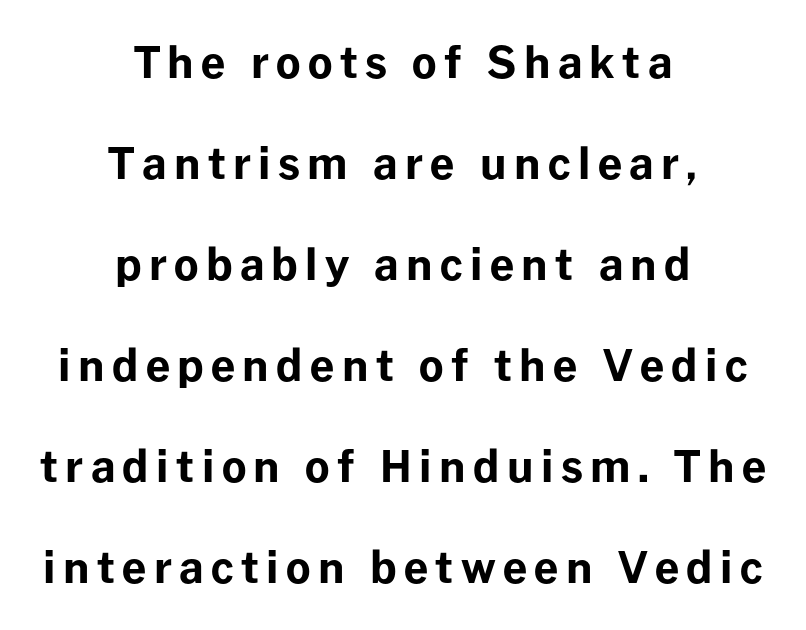
{"serif": "no", "italic": "no", "bold": "yes", "weight": "bold", "width": "normal", "stroke_contrast": "low", "x_height": "medium", "monospaced": "no", "underline": "no", "align": "center", "line_spacing": "loose", "line_spacing_ratio": 2.35, "glyph_px": 43}
